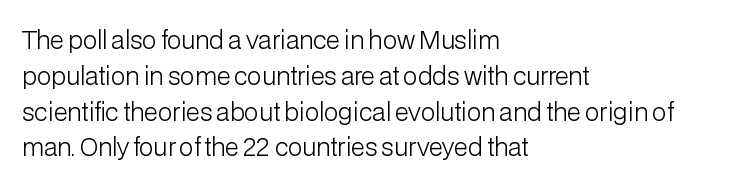
The image shows 24 px text type, upright; set left-aligned, normal line spacing (1.49x), normal letter spacing, not underlined.
